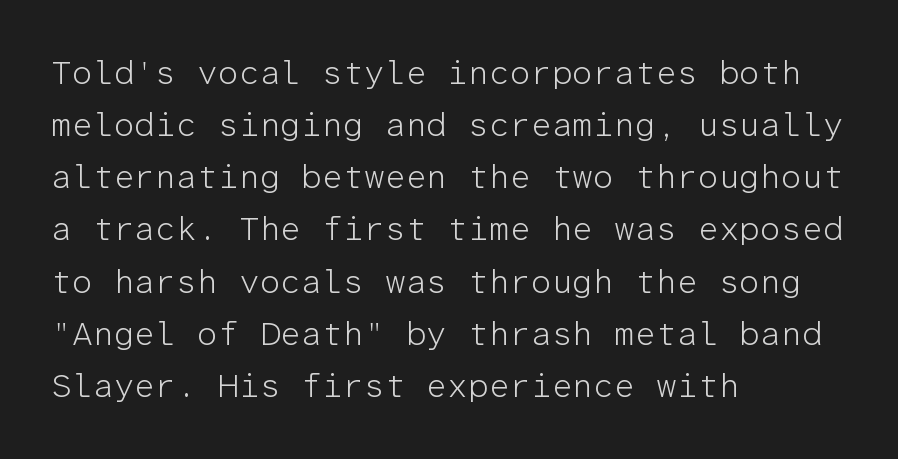
Q: Is the text bold? A: No.
Q: Is the text italic (slanted)? A: No, it is upright.
Q: Is the typeface a serif or a sans-serif typeface? A: Sans-serif.
Q: Is the text underlined? A: No.
Q: How is the paragraph aligned? A: Left-aligned.
Q: Is the spacing between letters normal or unusually wide? A: Normal.
Q: Is the spacing between lines tight, normal or loose? A: Normal.
Q: Width (condensed, normal, or wide)? A: Normal.
Q: Stroke contrast? A: Low.
Q: x-height? A: Medium.
Q: Monospaced? A: Yes.
